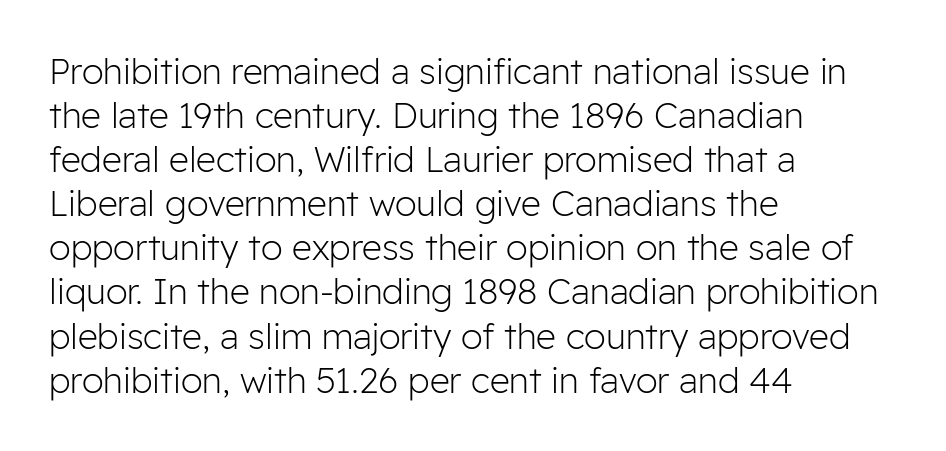
The image shows 35 px light sans-serif type, upright; set left-aligned, normal line spacing (1.26x), normal letter spacing, not underlined; low stroke contrast and a medium x-height.
